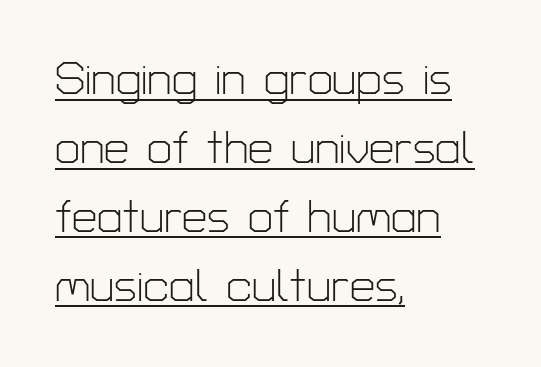
The image shows 45 px light sans-serif type, upright; set left-aligned, normal line spacing (1.53x), normal letter spacing, underlined; low stroke contrast and a medium x-height.
